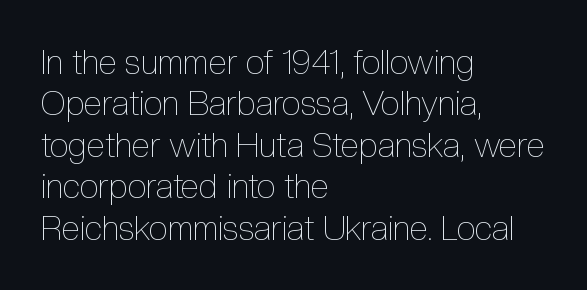
Q: Is the text bold? A: No.
Q: Is the text italic (slanted)? A: No, it is upright.
Q: Is the text underlined? A: No.
Q: How is the paragraph aligned? A: Left-aligned.
Q: Is the spacing between letters normal or unusually wide? A: Normal.
Q: Width (condensed, normal, or wide)? A: Condensed.
Q: x-height? A: Medium.
Q: Monospaced? A: No.
